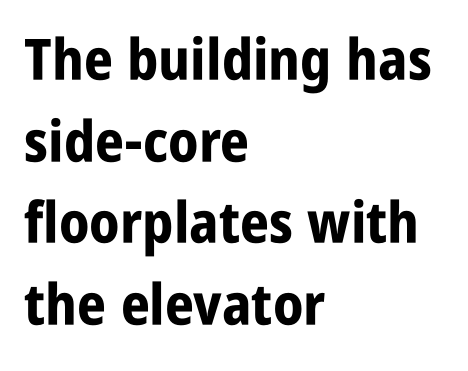
The image shows 57 px bold, condensed sans-serif type, upright; set left-aligned, normal line spacing (1.43x), normal letter spacing, not underlined; low stroke contrast and a large x-height.
